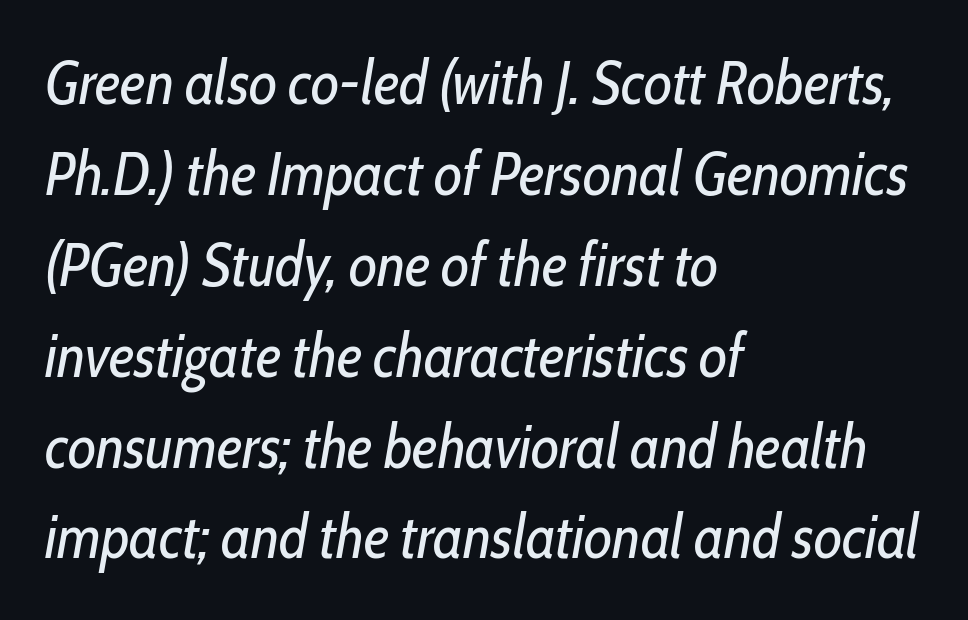
{"italic": "yes", "lean": "right", "slant_degrees": 10, "bold": "no", "weight": "regular", "width": "condensed", "stroke_contrast": "low", "x_height": "medium", "monospaced": "no", "underline": "no", "align": "left", "line_spacing": "normal", "line_spacing_ratio": 1.49, "letter_spacing": "normal", "letter_spacing_em": 0.0, "glyph_px": 61}
